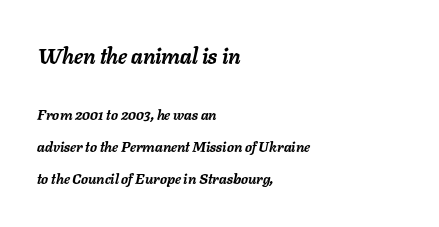
{"italic": "yes", "lean": "right", "slant_degrees": 11, "bold": "yes", "underline": "no", "align": "left", "line_spacing": "loose", "line_spacing_ratio": 2.3, "letter_spacing": "normal", "letter_spacing_em": 0.0, "larger_block": "first", "size_ratio": 1.5, "glyph_px": 21}
